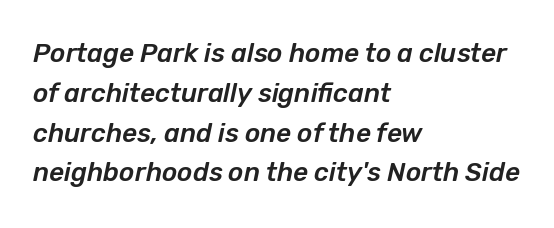
The image shows 26 px text type, italic (leaning right); set left-aligned, normal line spacing (1.53x), normal letter spacing, not underlined.
